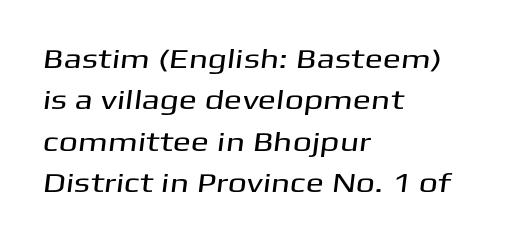
The image shows 27 px text type; set left-aligned, normal line spacing (1.53x), normal letter spacing, not underlined.
